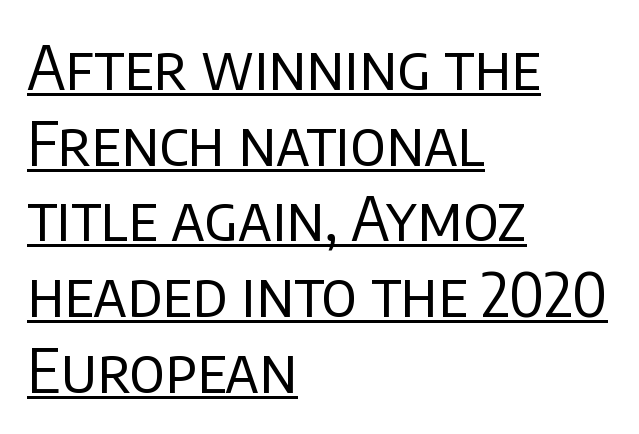
The passage shown is typed in a proportional face where columns would drift. The typeface has the unassuming heft of standard copy or less. The lines are quadded left. Upright lettering throughout.
